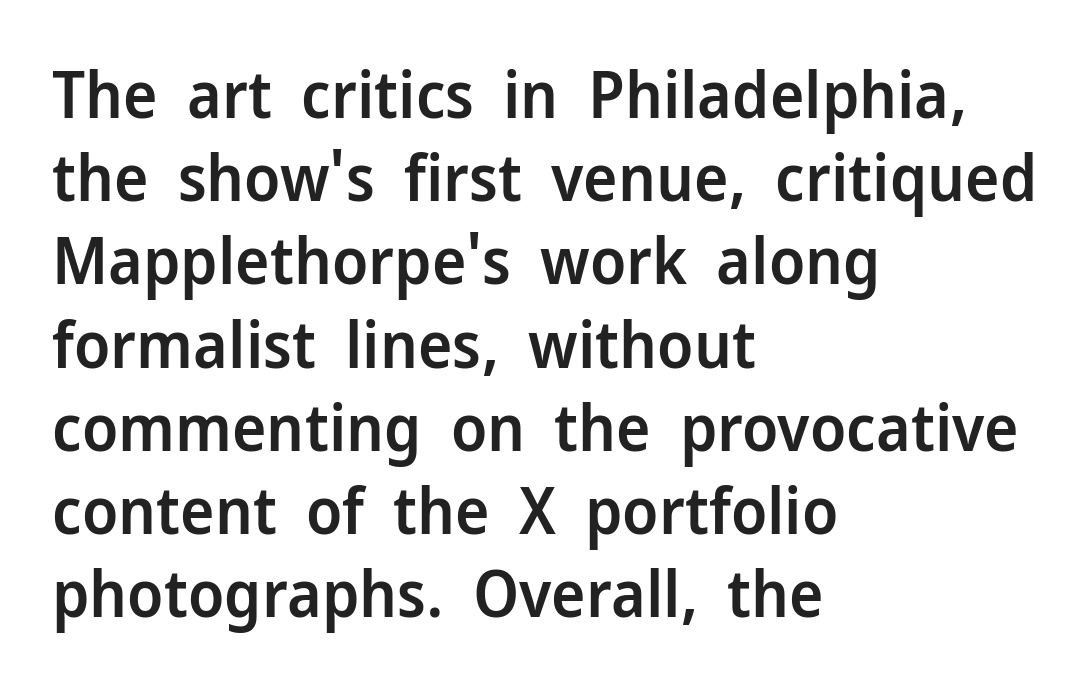
The image shows 65 px semibold sans-serif type, upright; set left-aligned, normal line spacing (1.28x), normal letter spacing, not underlined; low stroke contrast and a medium x-height.
